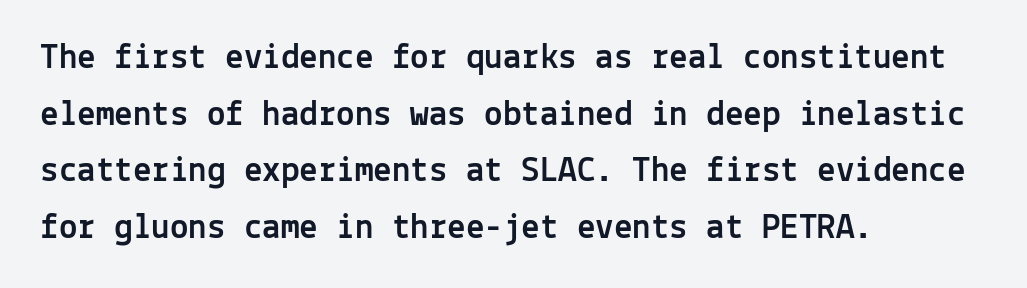
These lines stack with their left ends in a neat column. Lines of text with bare space underneath. In terms of letterform style, serifs are entirely absent. Looks like terminal output: every glyph gets an equal slot. Spacing between characters is what you'd get straight out of the box. Regarding leading, the lines here are spaced in the standard way.
